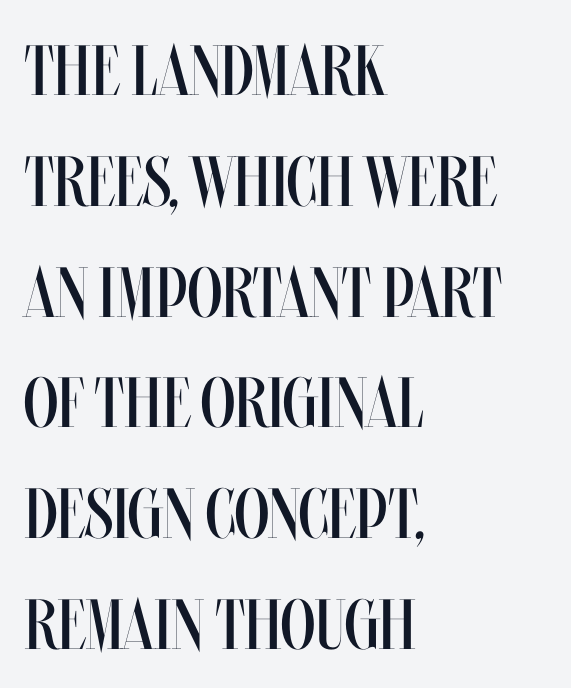
The image shows 71 px regular-weight, condensed type, upright; set left-aligned, normal line spacing (1.56x), normal letter spacing, not underlined; medium stroke contrast and a large x-height.
